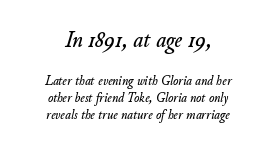
Q: Is the text italic (slanted)? A: Yes, it leans right by about 11 degrees.
Q: Is the text underlined? A: No.
Q: How is the paragraph aligned? A: Centered.
Q: Is the spacing between letters normal or unusually wide? A: Normal.
Q: Which block of text is set in a larger size, the first (top) or the second (bottom)? A: The first (top) one.
